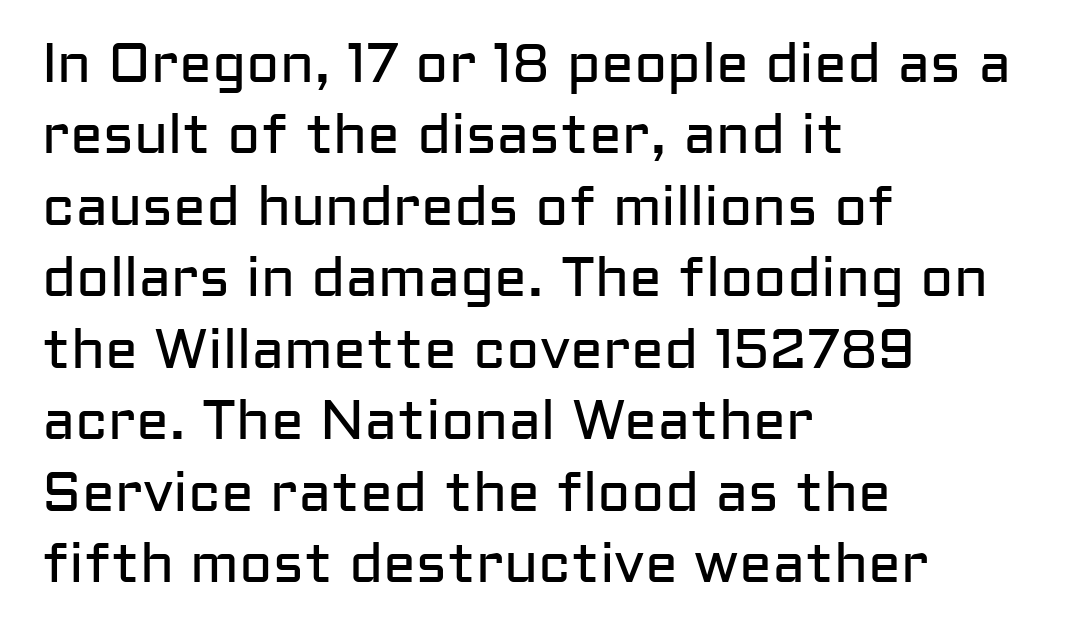
Compared with typical body copy, the letter spacing here is the same. The letters carry no serifs — their stems end cleanly without finishing strokes. Where is the straight margin? On the left. The specimen reads as upright at a glance. Character widths vary here, with narrow letters taking less room than wide ones.
